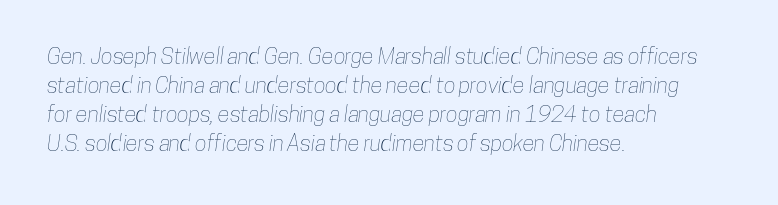
Q: Is the text underlined? A: No.
Q: How is the paragraph aligned? A: Left-aligned.
Q: Is the spacing between letters normal or unusually wide? A: Normal.
Q: Is the spacing between lines tight, normal or loose? A: Normal.
